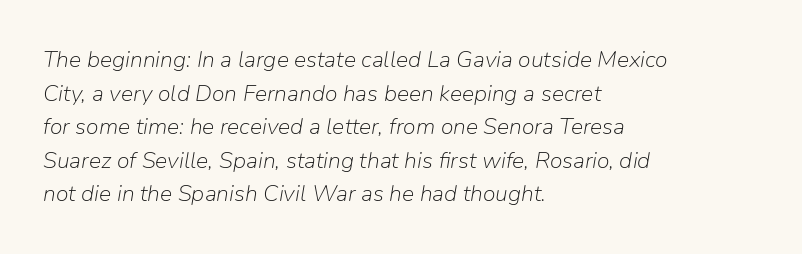
{"italic": "yes", "lean": "right", "slant_degrees": 9, "bold": "no", "underline": "no", "align": "left", "line_spacing": "normal", "line_spacing_ratio": 1.46, "letter_spacing": "normal", "letter_spacing_em": 0.0, "glyph_px": 23}
